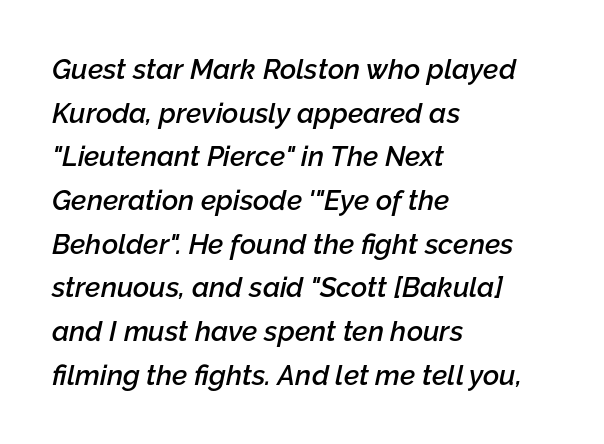
The image shows 28 px semibold type, italic (leaning right); set left-aligned, normal line spacing (1.56x), normal letter spacing, not underlined; low stroke contrast and a medium x-height.
